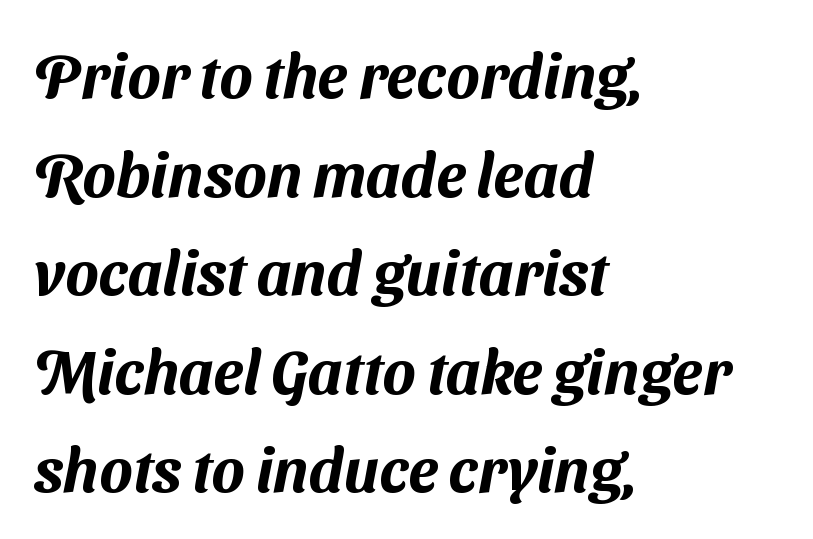
Letters rest on an invisible, unmarked baseline. The passage shown has conventional tracking throughout. The glyphs in this specimen are sans serif. This sample has the flowing, uneven cadence of proportional lettering. Leading matches the norm, producing a regular column. The paragraph has a hard left edge and a soft right edge.
